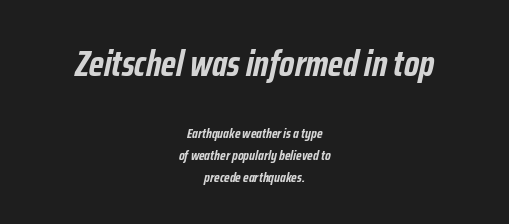
Does the copy run flush right? No — it is centered line by line. The rows are spaced the way most documents space them. Proportional: the letters do not fall into vertical columns. Every character sits at an angle, as italics do.
